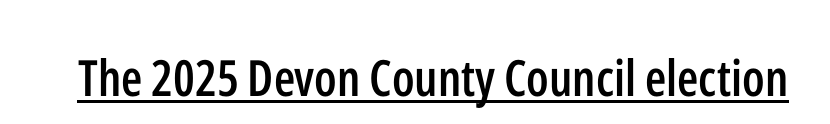
Q: Is the text bold? A: Semi-bold.
Q: Is the text italic (slanted)? A: No, it is upright.
Q: Is the typeface a serif or a sans-serif typeface? A: Sans-serif.
Q: Is the text underlined? A: Yes.
Q: Is the spacing between letters normal or unusually wide? A: Normal.
Q: Width (condensed, normal, or wide)? A: Condensed.
Q: Stroke contrast? A: Low.
Q: x-height? A: Medium.
Q: Monospaced? A: No.
